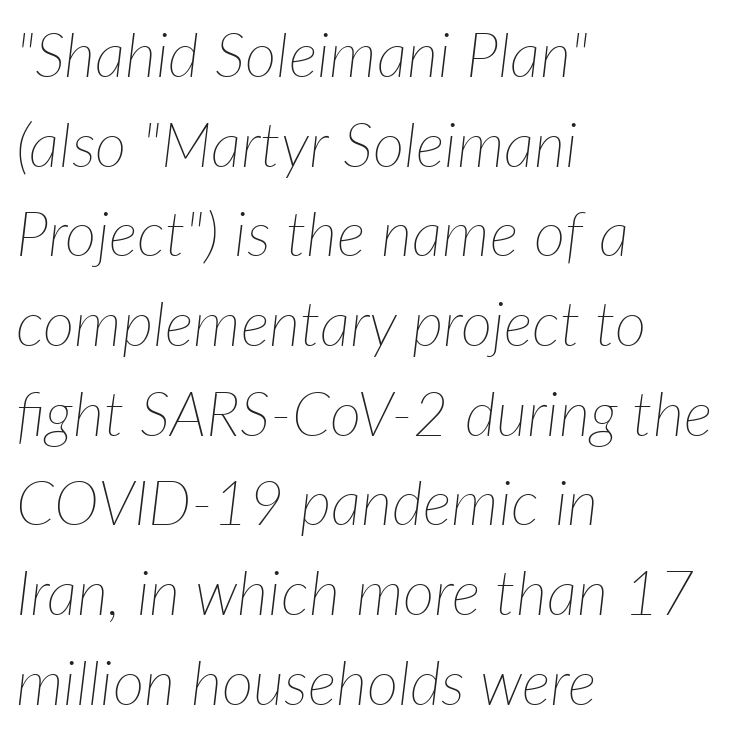
{"italic": "yes", "lean": "right", "slant_degrees": 7, "bold": "no", "weight": "thin", "width": "normal", "stroke_contrast": "low", "x_height": "medium", "monospaced": "no", "underline": "no", "align": "left", "line_spacing": "normal", "line_spacing_ratio": 1.47, "letter_spacing": "normal", "letter_spacing_em": 0.0, "glyph_px": 61}
